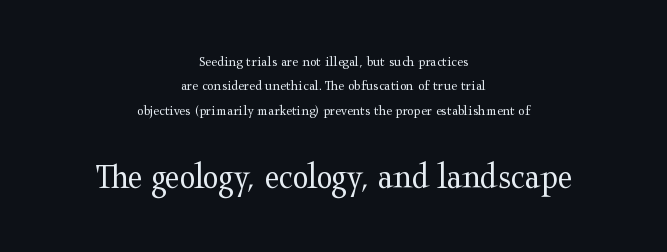
Q: Is the text bold? A: No.
Q: Is the text italic (slanted)? A: No, it is upright.
Q: Is the typeface a serif or a sans-serif typeface? A: Serif.
Q: Is the text underlined? A: No.
Q: How is the paragraph aligned? A: Centered.
Q: Is the spacing between letters normal or unusually wide? A: Normal.
Q: Is the spacing between lines tight, normal or loose? A: Normal.
Q: Which block of text is set in a larger size, the first (top) or the second (bottom)? A: The second (bottom) one.
Q: Width (condensed, normal, or wide)? A: Wide.
Q: Stroke contrast? A: Medium.
Q: x-height? A: Medium.
Q: Monospaced? A: No.
